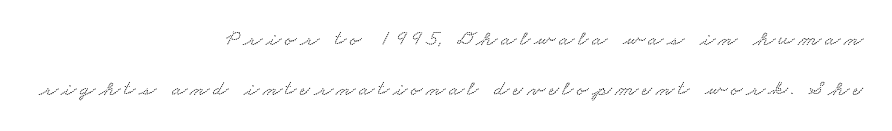
The image shows 22 px text type; set right-aligned, loose line spacing (2.26x), not underlined.
